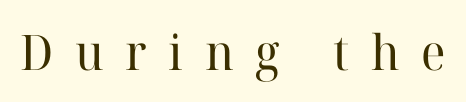
{"serif": "yes", "italic": "no", "bold": "no", "weight": "regular", "width": "normal", "stroke_contrast": "high", "x_height": "medium", "monospaced": "no", "underline": "no", "letter_spacing": "wide", "letter_spacing_em": 0.44, "glyph_px": 49}
